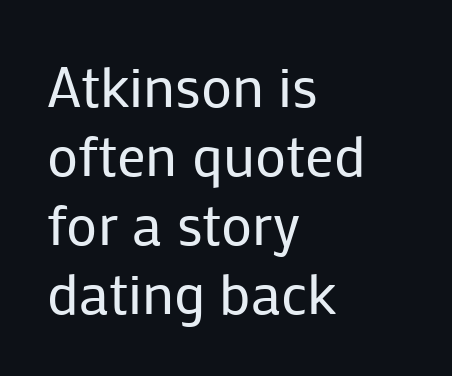
{"serif": "no", "italic": "no", "bold": "no", "weight": "regular", "width": "normal", "stroke_contrast": "low", "x_height": "medium", "monospaced": "no", "underline": "no", "align": "left", "line_spacing_ratio": 1.21, "letter_spacing": "normal", "letter_spacing_em": 0.0, "glyph_px": 57}
